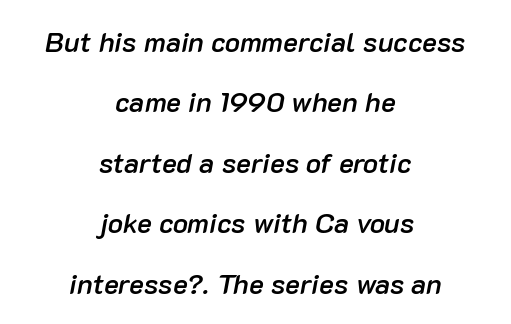
{"italic": "yes", "lean": "right", "slant_degrees": 10, "bold": "semi", "weight": "semibold", "width": "normal", "stroke_contrast": "low", "x_height": "medium", "monospaced": "no", "underline": "no", "align": "center", "line_spacing": "loose", "line_spacing_ratio": 2.16, "letter_spacing": "normal", "letter_spacing_em": 0.0, "glyph_px": 28}
